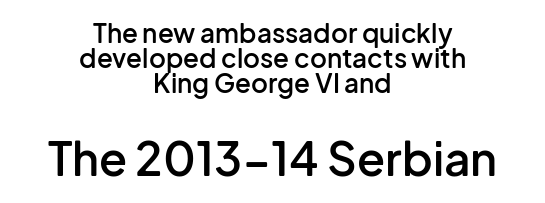
{"serif": "no", "italic": "no", "bold": "semi", "weight": "semibold", "width": "normal", "stroke_contrast": "low", "x_height": "medium", "monospaced": "no", "underline": "no", "align": "center", "line_spacing": "tight", "line_spacing_ratio": 0.96, "letter_spacing": "normal", "letter_spacing_em": 0.0, "larger_block": "second", "size_ratio": 1.77, "glyph_px": 46}
